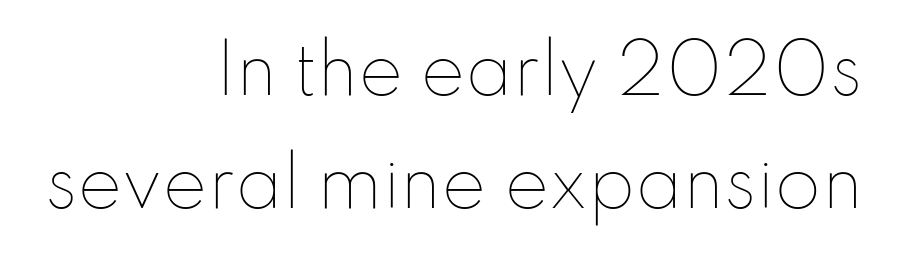
Q: Is the text bold? A: No.
Q: Is the text italic (slanted)? A: No, it is upright.
Q: Is the text underlined? A: No.
Q: How is the paragraph aligned? A: Right-aligned.
Q: Is the spacing between letters normal or unusually wide? A: Normal.
Q: Is the spacing between lines tight, normal or loose? A: Normal.
Q: Width (condensed, normal, or wide)? A: Normal.
Q: Stroke contrast? A: Low.
Q: x-height? A: Small.
Q: Monospaced? A: No.
